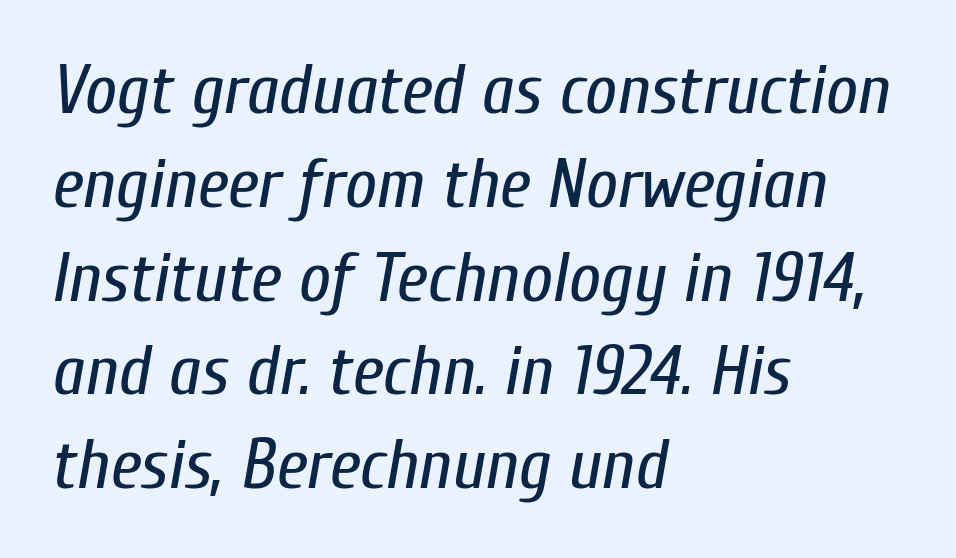
Q: Is the text bold? A: No.
Q: Is the text italic (slanted)? A: Yes, it leans right by about 10 degrees.
Q: Is the text underlined? A: No.
Q: How is the paragraph aligned? A: Left-aligned.
Q: Is the spacing between letters normal or unusually wide? A: Normal.
Q: Is the spacing between lines tight, normal or loose? A: Normal.
Q: Width (condensed, normal, or wide)? A: Condensed.
Q: Stroke contrast? A: Low.
Q: x-height? A: Medium.
Q: Monospaced? A: No.
